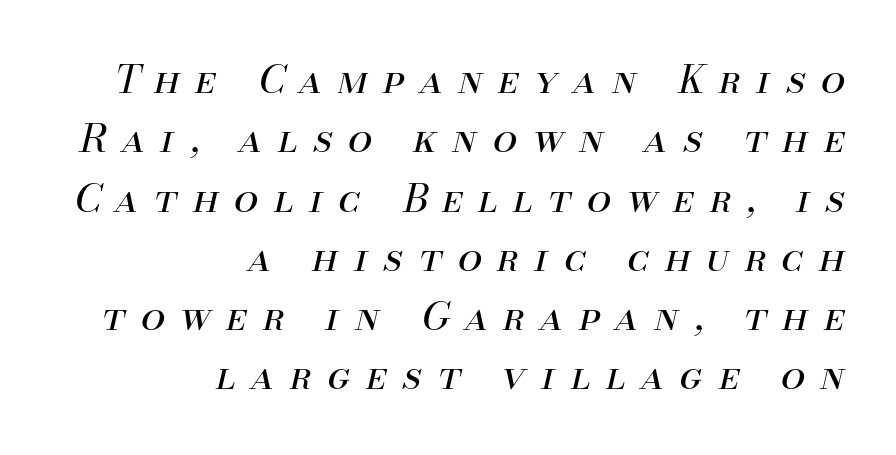
The image shows 39 px regular-weight type, italic (leaning right); set right-aligned, normal line spacing (1.52x), unusually wide letter spacing (+0.4 em), not underlined; medium stroke contrast and a small x-height.
